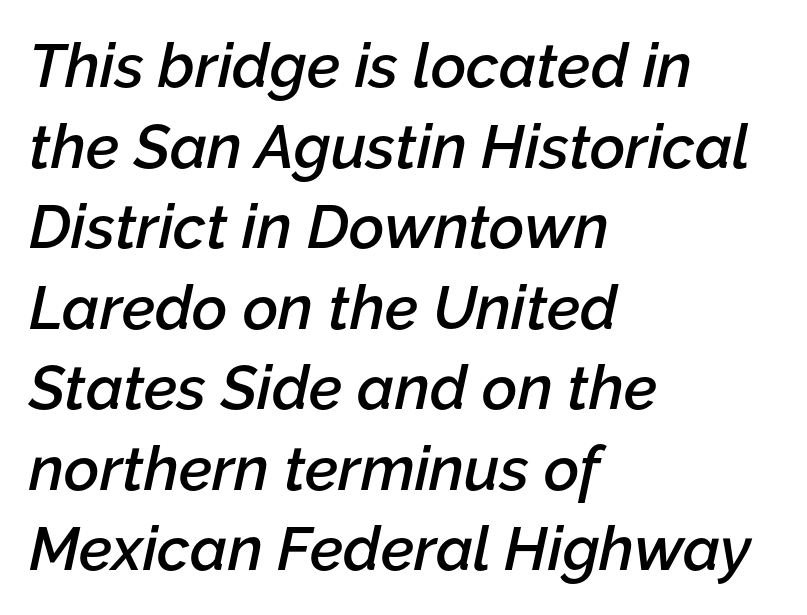
Weight: semibold (demi). The foot of each line stays bare and open. The ragged edge is on the right, which tells us the setting is flush left. The typography opts for an oblique posture over an upright one.
